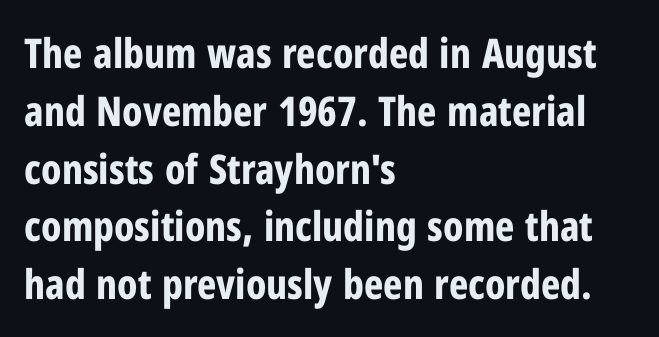
Q: Is the text bold? A: Yes.
Q: Is the text italic (slanted)? A: No, it is upright.
Q: Is the typeface a serif or a sans-serif typeface? A: Sans-serif.
Q: Is the text underlined? A: No.
Q: How is the paragraph aligned? A: Left-aligned.
Q: Is the spacing between letters normal or unusually wide? A: Normal.
Q: Is the spacing between lines tight, normal or loose? A: Normal.
Q: Width (condensed, normal, or wide)? A: Condensed.
Q: Stroke contrast? A: Low.
Q: x-height? A: Medium.
Q: Monospaced? A: No.
